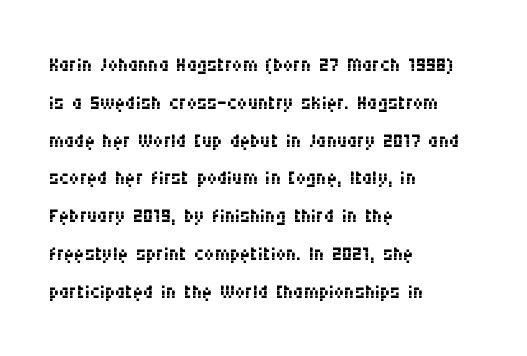
Q: Is the text bold? A: No.
Q: Is the text italic (slanted)? A: No, it is upright.
Q: Is the typeface a serif or a sans-serif typeface? A: Sans-serif.
Q: Is the text underlined? A: No.
Q: How is the paragraph aligned? A: Left-aligned.
Q: Is the spacing between letters normal or unusually wide? A: Normal.
Q: Is the spacing between lines tight, normal or loose? A: Normal.
Q: Width (condensed, normal, or wide)? A: Condensed.
Q: Stroke contrast? A: Medium.
Q: x-height? A: Large.
Q: Monospaced? A: No.
